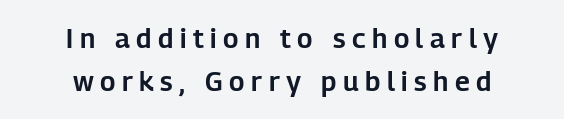
Q: Is the text italic (slanted)? A: No, it is upright.
Q: Is the text underlined? A: No.
Q: How is the paragraph aligned? A: Centered.
Q: Is the spacing between letters normal or unusually wide? A: Unusually wide.
Q: Is the spacing between lines tight, normal or loose? A: Normal.
